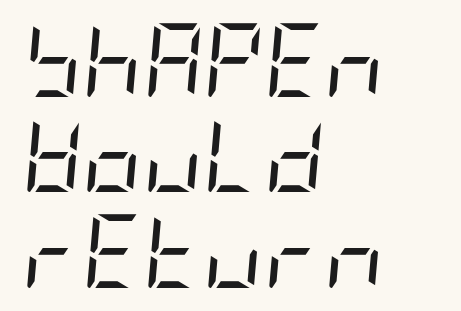
The image shows 74 px regular-weight, condensed type, italic (leaning right); set left-aligned, normal line spacing (1.29x), normal letter spacing, not underlined; low stroke contrast and a large x-height.
